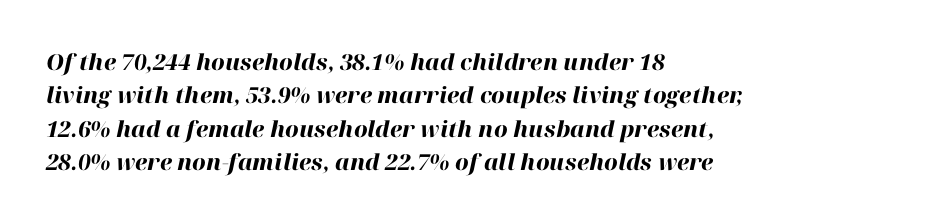
The image shows 22 px bold type, italic (leaning right); set left-aligned, normal line spacing (1.52x), normal letter spacing, not underlined.
